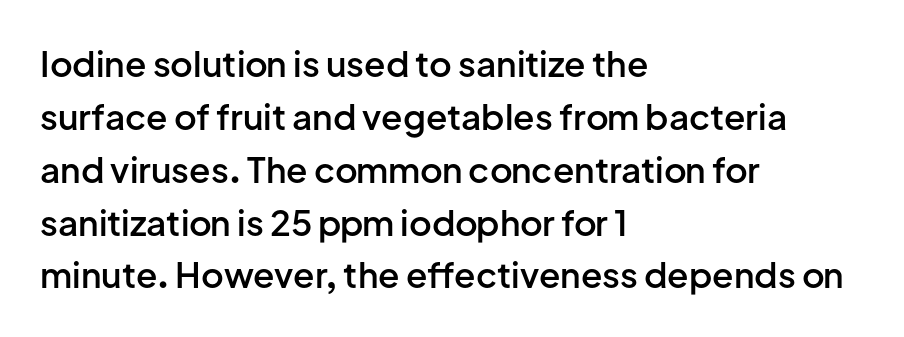
Q: Is the text bold? A: Semi-bold.
Q: Is the text italic (slanted)? A: No, it is upright.
Q: Is the typeface a serif or a sans-serif typeface? A: Sans-serif.
Q: Is the text underlined? A: No.
Q: How is the paragraph aligned? A: Left-aligned.
Q: Is the spacing between letters normal or unusually wide? A: Normal.
Q: Is the spacing between lines tight, normal or loose? A: Normal.
Q: Width (condensed, normal, or wide)? A: Normal.
Q: Stroke contrast? A: Low.
Q: x-height? A: Medium.
Q: Monospaced? A: No.
